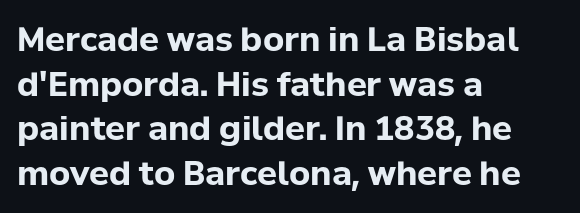
Typographically, this falls in the sans-serif category. Does extra space separate the letters? No, they use regular spacing. The zone under the glyphs is completely vacant. If you drew a line through each stem, it would be perfectly vertical. Note the varied advance widths — an 'i' is clearly narrower than an 'm'.
